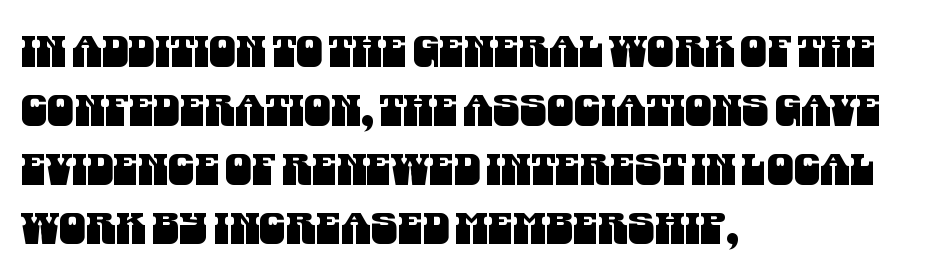
Q: Is the typeface a serif or a sans-serif typeface? A: Sans-serif.
Q: Is the text underlined? A: No.
Q: How is the paragraph aligned? A: Left-aligned.
Q: Is the spacing between letters normal or unusually wide? A: Normal.
Q: Is the spacing between lines tight, normal or loose? A: Normal.
Q: Width (condensed, normal, or wide)? A: Condensed.
Q: Stroke contrast? A: Medium.
Q: x-height? A: Large.
Q: Monospaced? A: No.
